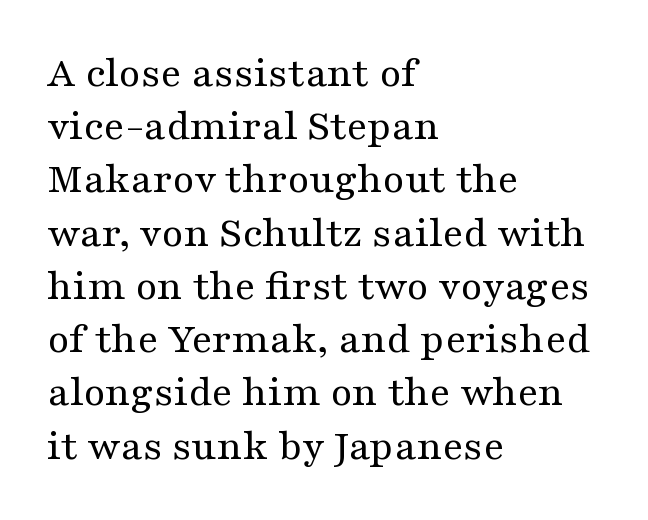
The image shows 44 px regular-weight, wide serif type, upright; set left-aligned, line spacing 1.21x, normal letter spacing, not underlined; medium stroke contrast and a medium x-height.
